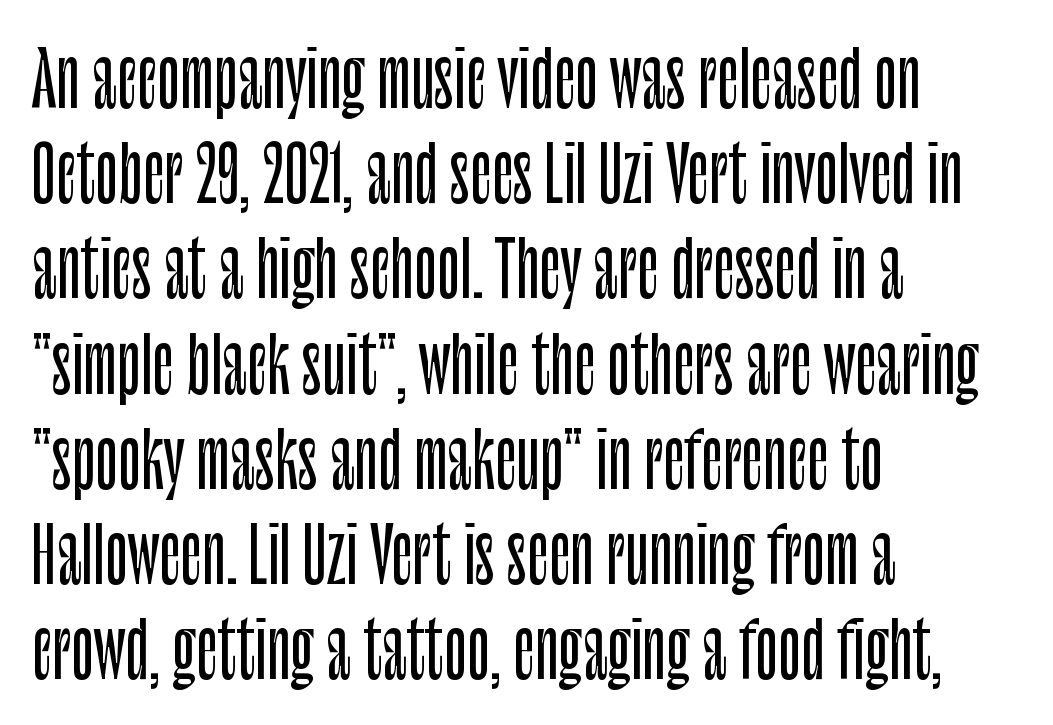
Q: Is the text italic (slanted)? A: No, it is upright.
Q: Is the typeface a serif or a sans-serif typeface? A: Sans-serif.
Q: Is the text underlined? A: No.
Q: How is the paragraph aligned? A: Left-aligned.
Q: Is the spacing between letters normal or unusually wide? A: Normal.
Q: Is the spacing between lines tight, normal or loose? A: Normal.
Q: Width (condensed, normal, or wide)? A: Condensed.
Q: Stroke contrast? A: Low.
Q: x-height? A: Large.
Q: Monospaced? A: No.
